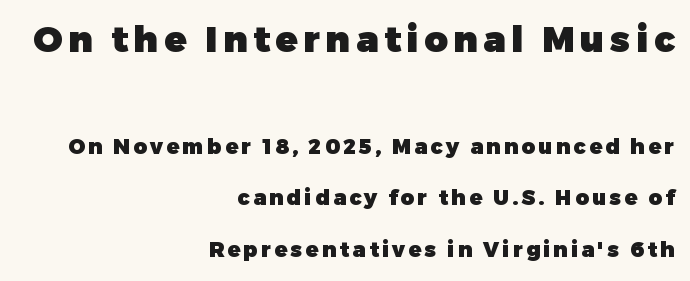
Q: Is the text bold? A: Yes.
Q: Is the text italic (slanted)? A: No, it is upright.
Q: Is the typeface a serif or a sans-serif typeface? A: Sans-serif.
Q: Is the text underlined? A: No.
Q: How is the paragraph aligned? A: Right-aligned.
Q: Is the spacing between lines tight, normal or loose? A: Loose.
Q: Which block of text is set in a larger size, the first (top) or the second (bottom)? A: The first (top) one.
Q: Width (condensed, normal, or wide)? A: Normal.
Q: Stroke contrast? A: Low.
Q: x-height? A: Medium.
Q: Monospaced? A: No.
